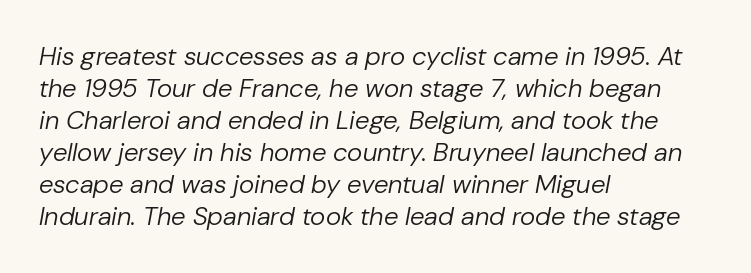
{"italic": "yes", "lean": "right", "slant_degrees": 10, "bold": "no", "underline": "no", "align": "left", "line_spacing_ratio": 1.23, "letter_spacing": "normal", "letter_spacing_em": 0.0, "glyph_px": 26}
